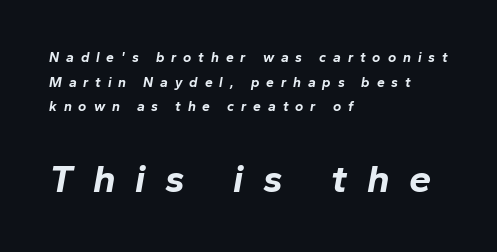
The image shows 40 px bold type, italic (leaning right); set left-aligned, line spacing 1.76x, unusually wide letter spacing (+0.49 em), not underlined; the second (bottom) block is 2.86x larger; low stroke contrast and a medium x-height.
